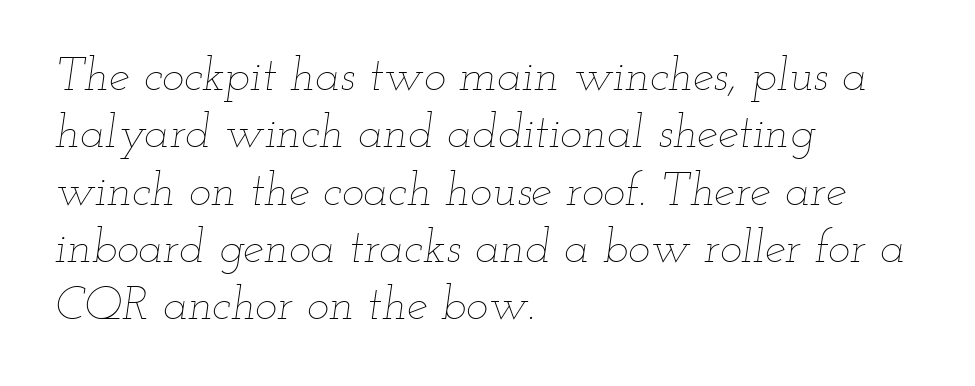
Q: Is the text bold? A: No.
Q: Is the text italic (slanted)? A: Yes, it leans right by about 12 degrees.
Q: Is the text underlined? A: No.
Q: How is the paragraph aligned? A: Left-aligned.
Q: Is the spacing between letters normal or unusually wide? A: Normal.
Q: Width (condensed, normal, or wide)? A: Wide.
Q: Stroke contrast? A: Low.
Q: x-height? A: Small.
Q: Monospaced? A: No.
